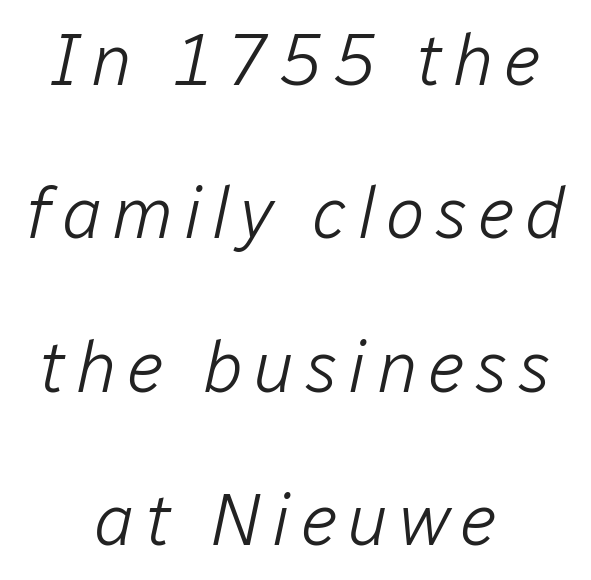
The image shows 73 px light type, italic (leaning right); set centered, loose line spacing (2.1x), not underlined; low stroke contrast and a medium x-height.
